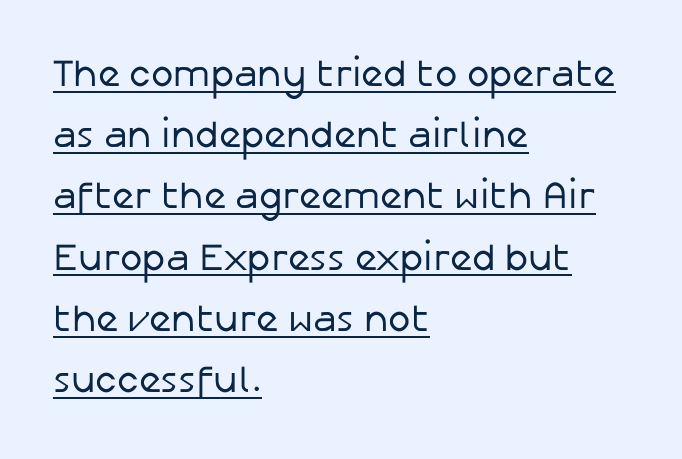
The block of text has a typical density, with ordinary space between rows. Rendered with straight, roman letterforms. These lines stack with their left ends in a neat column. The rendering keeps characters at their native spacing. Look at the bottom of the vertical strokes: they stop flat, with no serifs. Think standard paragraph weight, or any step lighter than that.
